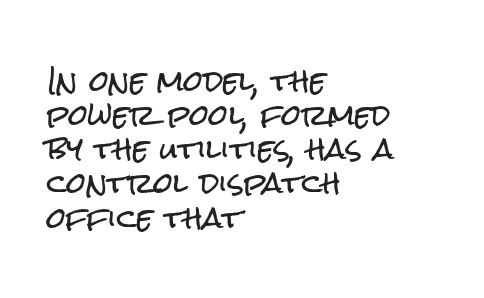
{"serif": "no", "italic": "no", "width": "condensed", "stroke_contrast": "low", "x_height": "medium", "monospaced": "no", "underline": "no", "align": "left", "line_spacing_ratio": 1.22, "letter_spacing": "normal", "letter_spacing_em": 0.0, "glyph_px": 28}
